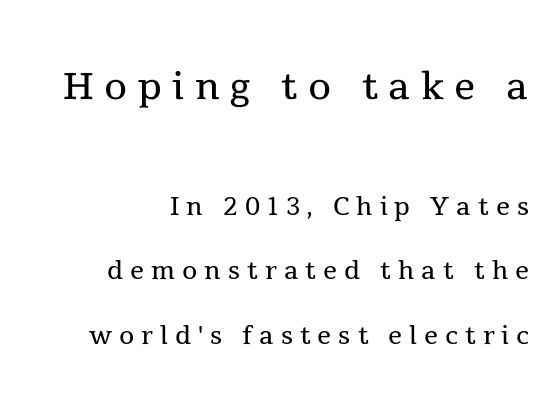
Q: Is the text bold? A: No.
Q: Is the text italic (slanted)? A: No, it is upright.
Q: Is the typeface a serif or a sans-serif typeface? A: Serif.
Q: Is the text underlined? A: No.
Q: How is the paragraph aligned? A: Right-aligned.
Q: Is the spacing between letters normal or unusually wide? A: Unusually wide.
Q: Which block of text is set in a larger size, the first (top) or the second (bottom)? A: The first (top) one.
Q: Width (condensed, normal, or wide)? A: Normal.
Q: x-height? A: Medium.
Q: Monospaced? A: No.
